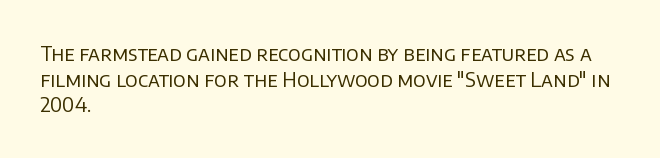
Q: Is the text bold? A: No.
Q: Is the text italic (slanted)? A: No, it is upright.
Q: Is the text underlined? A: No.
Q: How is the paragraph aligned? A: Left-aligned.
Q: Is the spacing between letters normal or unusually wide? A: Normal.
Q: Is the spacing between lines tight, normal or loose? A: Normal.
